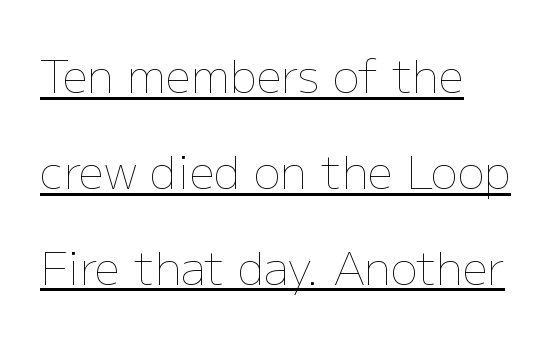
Q: Is the text bold? A: No.
Q: Is the text italic (slanted)? A: No, it is upright.
Q: Is the text underlined? A: Yes.
Q: How is the paragraph aligned? A: Left-aligned.
Q: Is the spacing between letters normal or unusually wide? A: Normal.
Q: Is the spacing between lines tight, normal or loose? A: Loose.
Q: Width (condensed, normal, or wide)? A: Normal.
Q: Stroke contrast? A: Low.
Q: x-height? A: Medium.
Q: Monospaced? A: No.
